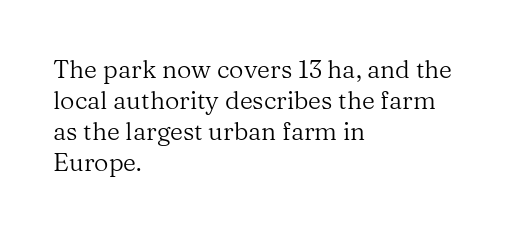
A light-to-regular cut is what we see here. Clear beneath every line of the passage. Vertical strokes here are truly vertical. The passage shown has conventional tracking throughout. Leftover space on each line is placed entirely after the last word.
